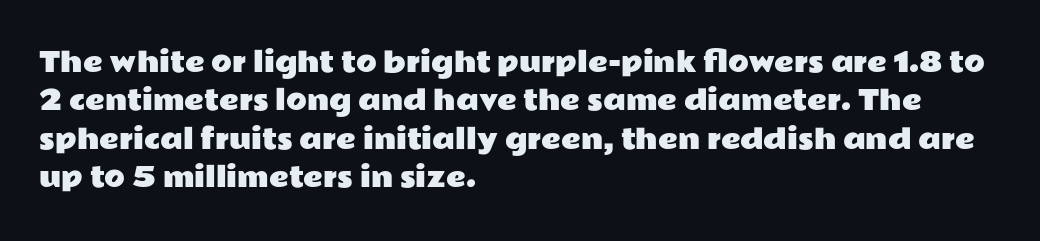
Compared with typical paragraphs, the rows here are spaced about the same. Posture: straight, roman, zero tilt. Inter-character spacing is left at the font's built-in metrics. The space beneath each line is pristine and unruled. The compositor pushed each line to the left boundary.
